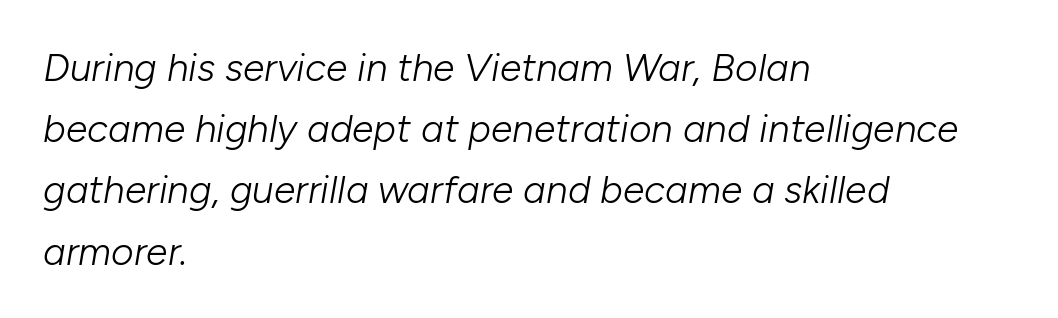
These lines sit exactly where default settings would place them. Is the block centered? No — it sits flush against the left margin. Compared with ordinary roman type, these characters are visibly tilted. Is this a fixed-width face? No — the glyphs have proportional, varying widths. Compared with typical body copy, the letter spacing here is the same. Letters rest on an invisible, unmarked baseline.
